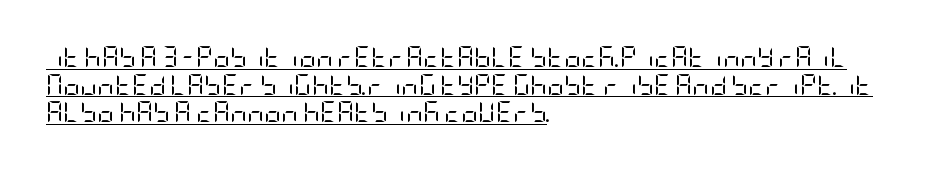
{"italic": "no", "bold": "no", "underline": "yes", "align": "left", "line_spacing": "normal", "line_spacing_ratio": 1.31, "letter_spacing": "normal", "letter_spacing_em": 0.0, "glyph_px": 21}
